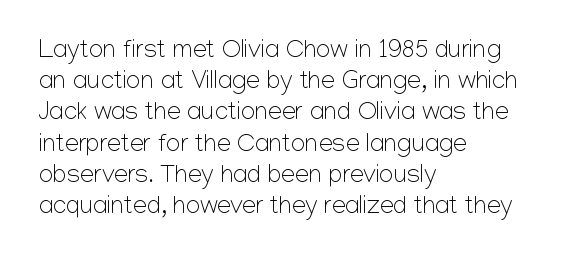
The image shows 25 px text type, upright; set left-aligned, normal line spacing (1.25x), normal letter spacing, not underlined.
